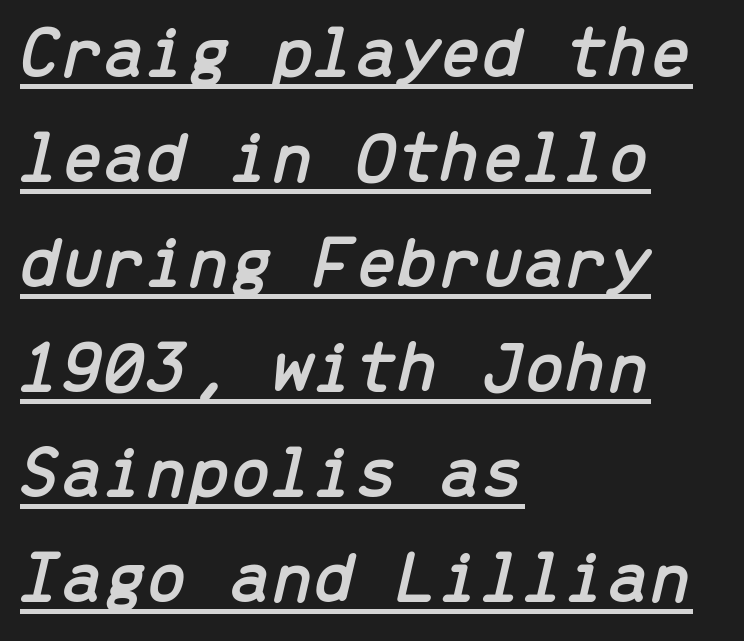
Q: Is the text italic (slanted)? A: Yes, it leans right by about 13 degrees.
Q: Is the text underlined? A: Yes.
Q: How is the paragraph aligned? A: Left-aligned.
Q: Is the spacing between letters normal or unusually wide? A: Normal.
Q: Is the spacing between lines tight, normal or loose? A: Normal.
Q: Width (condensed, normal, or wide)? A: Normal.
Q: Stroke contrast? A: Low.
Q: x-height? A: Medium.
Q: Monospaced? A: Yes.
